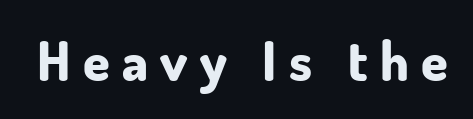
The image shows 54 px bold sans-serif type, upright; set unusually wide letter spacing (+0.23 em), not underlined; low stroke contrast and a small x-height.
